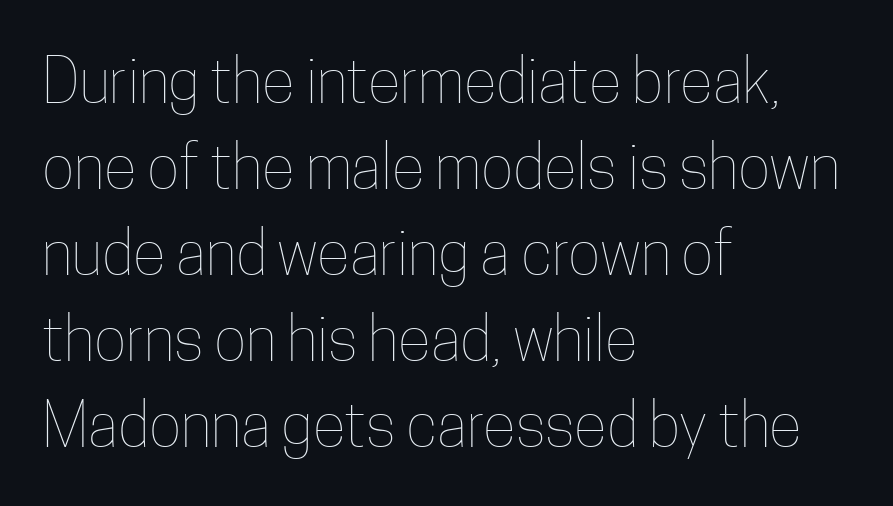
Q: Is the text bold? A: No.
Q: Is the text italic (slanted)? A: No, it is upright.
Q: Is the text underlined? A: No.
Q: How is the paragraph aligned? A: Left-aligned.
Q: Is the spacing between letters normal or unusually wide? A: Normal.
Q: Is the spacing between lines tight, normal or loose? A: Normal.
Q: Width (condensed, normal, or wide)? A: Condensed.
Q: Stroke contrast? A: Low.
Q: x-height? A: Medium.
Q: Monospaced? A: No.
